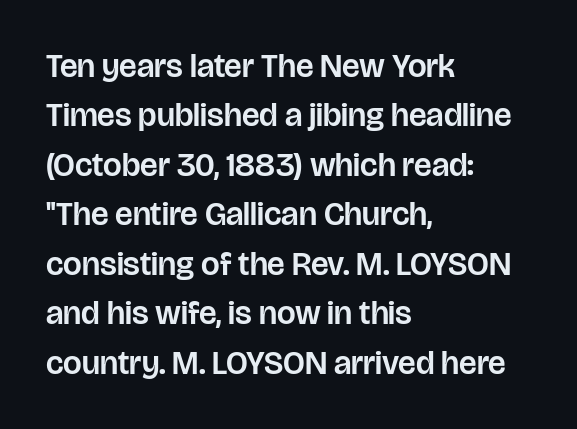
The image shows 33 px sans-serif type, upright; set left-aligned, normal line spacing (1.5x), normal letter spacing, not underlined; low stroke contrast and a large x-height.
